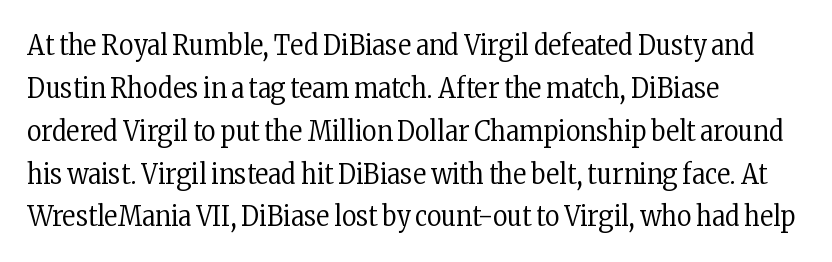
The image shows 28 px regular-weight, condensed serif type, upright; set left-aligned, normal line spacing (1.53x), normal letter spacing, not underlined; low stroke contrast and a medium x-height.
